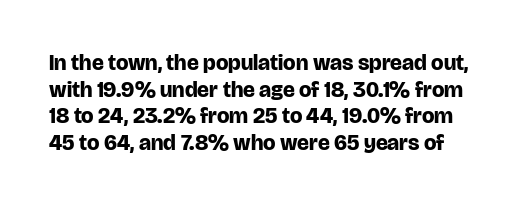
The type is set solid horizontally, with unmodified tracking. Ascenders rise straight up at ninety degrees. Beneath every word, the page is bare. The glyphs have the mass of a bold cut.
